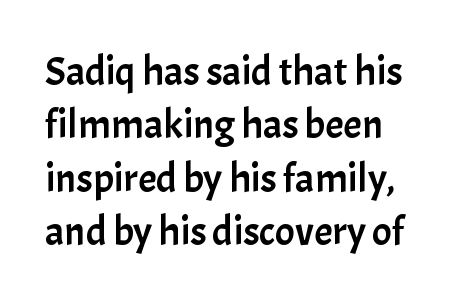
Q: Is the text italic (slanted)? A: No, it is upright.
Q: Is the typeface a serif or a sans-serif typeface? A: Sans-serif.
Q: Is the text underlined? A: No.
Q: Is the spacing between letters normal or unusually wide? A: Normal.
Q: Is the spacing between lines tight, normal or loose? A: Normal.
Q: Width (condensed, normal, or wide)? A: Normal.
Q: Stroke contrast? A: Low.
Q: x-height? A: Medium.
Q: Monospaced? A: No.
